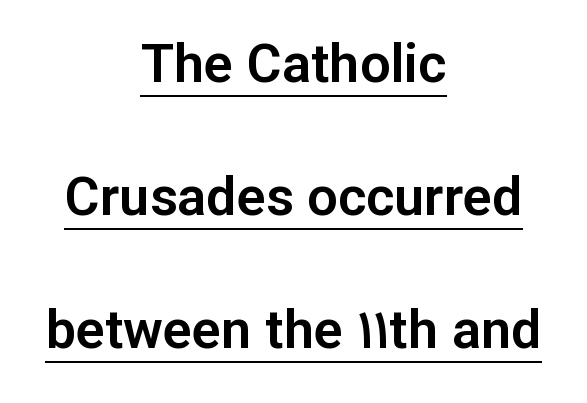
The image shows 54 px sans-serif type, upright; set centered, loose line spacing (2.46x), normal letter spacing, underlined; low stroke contrast and a medium x-height.
